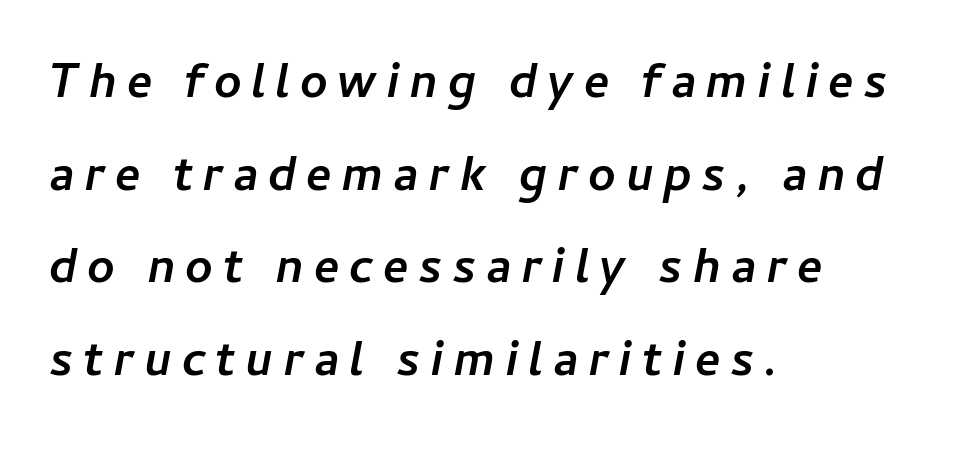
The image shows 48 px semibold type, italic (leaning right); set left-aligned, loose line spacing (1.93x), unusually wide letter spacing (+0.2 em), not underlined; low stroke contrast and a medium x-height.
